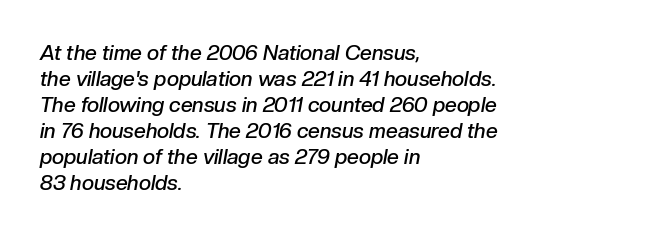
{"italic": "yes", "lean": "right", "slant_degrees": 10, "bold": "semi", "underline": "no", "align": "left", "line_spacing_ratio": 1.24, "letter_spacing": "normal", "letter_spacing_em": 0.0, "glyph_px": 21}
